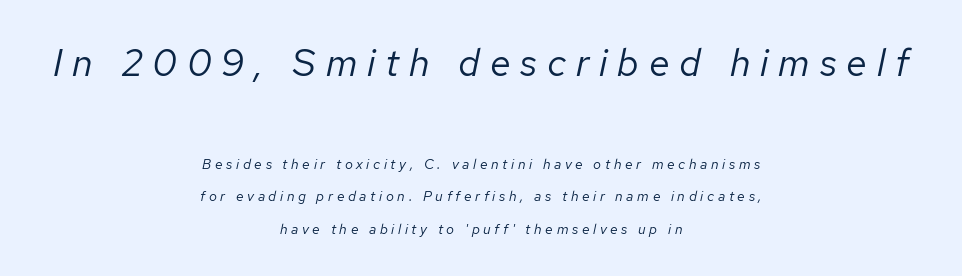
Q: Is the text bold? A: No.
Q: Is the text italic (slanted)? A: Yes, it leans right by about 12 degrees.
Q: Is the text underlined? A: No.
Q: How is the paragraph aligned? A: Centered.
Q: Is the spacing between letters normal or unusually wide? A: Unusually wide.
Q: Is the spacing between lines tight, normal or loose? A: Loose.
Q: Which block of text is set in a larger size, the first (top) or the second (bottom)? A: The first (top) one.
Q: Width (condensed, normal, or wide)? A: Normal.
Q: Stroke contrast? A: Low.
Q: x-height? A: Medium.
Q: Monospaced? A: No.
